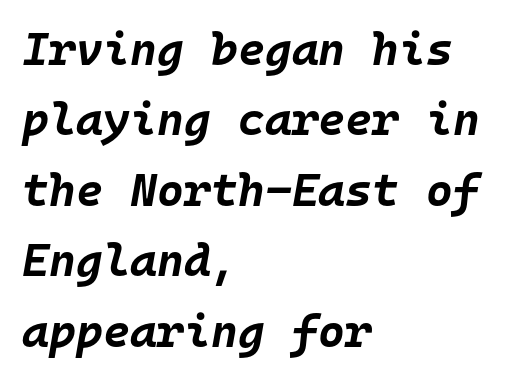
Q: Is the text bold? A: Yes.
Q: Is the text italic (slanted)? A: Yes, it leans right by about 10 degrees.
Q: Is the text underlined? A: No.
Q: How is the paragraph aligned? A: Left-aligned.
Q: Is the spacing between letters normal or unusually wide? A: Normal.
Q: Is the spacing between lines tight, normal or loose? A: Normal.
Q: Width (condensed, normal, or wide)? A: Normal.
Q: Stroke contrast? A: Low.
Q: x-height? A: Large.
Q: Monospaced? A: Yes.
